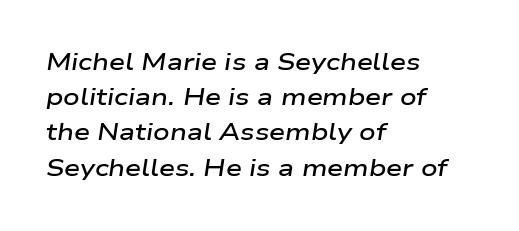
Notice how the stems are inclined rather than vertical — that's the hallmark of italics. Horizontally, the lines are justified to the leading edge only. The strip under each line holds only bare page. This sample keeps an unexceptional amount of space between lines. Set as a demibold, roughly 600 on the weight scale. Words appear dense and cohesive because spacing is normal.
